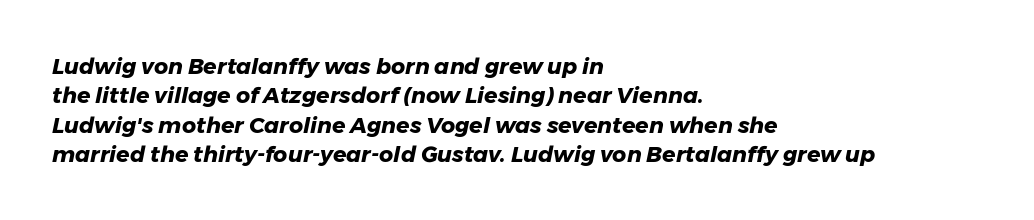
{"italic": "yes", "lean": "right", "slant_degrees": 11, "bold": "yes", "underline": "no", "align": "left", "line_spacing": "normal", "line_spacing_ratio": 1.33, "letter_spacing": "normal", "letter_spacing_em": 0.0, "glyph_px": 22}
